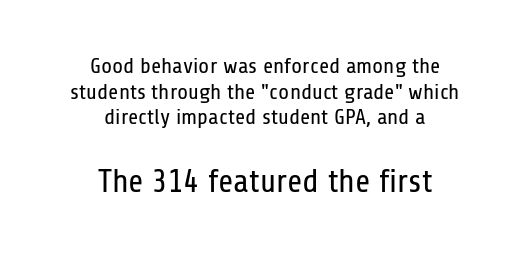
You can tell from the bare stems that sans-serif type was used. The typesetter chose a symmetrical, centered arrangement here. Is the stroke heavy? The answer is a plain regular-or-lighter. A typesetter would call this zero additional tracking.
